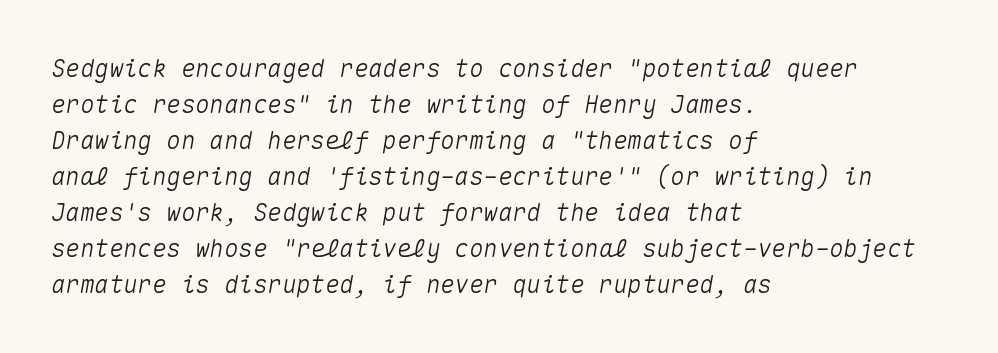
Each line starts at the same left margin while the right side varies. In terms of posture, this sample is oblique. Vertical spacing — default. Lines of text with bare space underneath. Each word holds together tightly as a unit, with standard inter-letter gaps.
